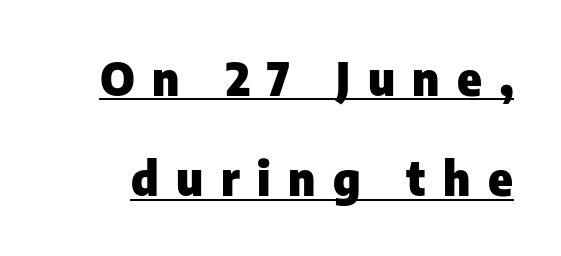
The image shows 46 px heavy sans-serif type, upright; set loose line spacing (2.18x), unusually wide letter spacing (+0.38 em), underlined; low stroke contrast and a medium x-height.
